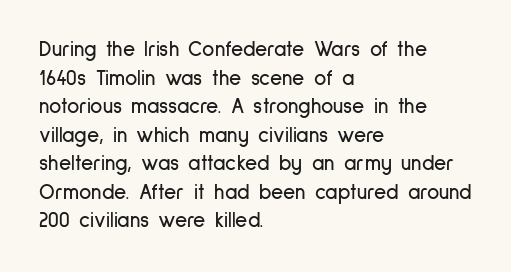
{"italic": "no", "underline": "no", "align": "left", "line_spacing": "normal", "line_spacing_ratio": 1.36, "letter_spacing": "normal", "letter_spacing_em": 0.0, "glyph_px": 21}
